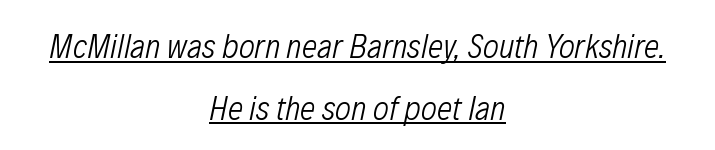
{"italic": "yes", "lean": "right", "slant_degrees": 12, "bold": "no", "weight": "light", "width": "condensed", "stroke_contrast": "low", "x_height": "medium", "monospaced": "no", "underline": "yes", "align": "center", "line_spacing_ratio": 1.81, "letter_spacing": "normal", "letter_spacing_em": 0.0, "glyph_px": 34}
